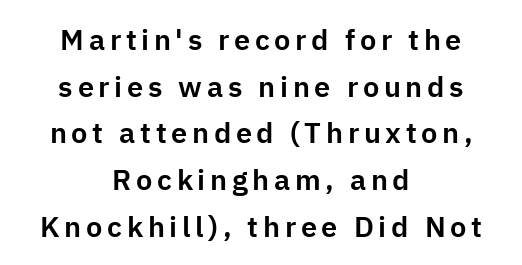
Stroke terminals: plain, sans-serif. Notice how the passage keeps no hard edge, just a central spine. Regular leading. You could not count columns in this text — the font is proportionally spaced. Underline: absent.
